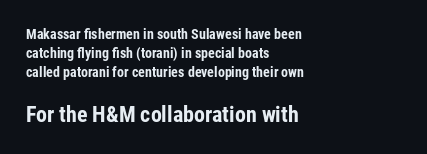
The image shows 22 px bold type, upright; set left-aligned, normal line spacing (1.36x), normal letter spacing, not underlined; the second (bottom) block is 1.57x larger.
